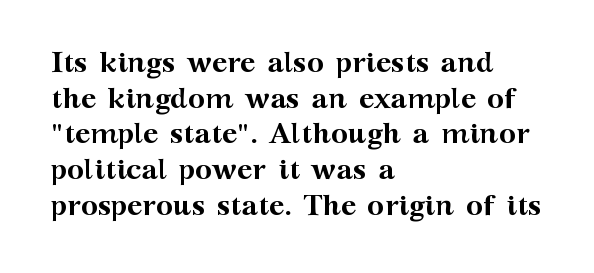
Q: Is the text bold? A: Yes.
Q: Is the text italic (slanted)? A: No, it is upright.
Q: Is the typeface a serif or a sans-serif typeface? A: Serif.
Q: Is the text underlined? A: No.
Q: How is the paragraph aligned? A: Left-aligned.
Q: Is the spacing between letters normal or unusually wide? A: Normal.
Q: Width (condensed, normal, or wide)? A: Wide.
Q: Stroke contrast? A: Medium.
Q: x-height? A: Medium.
Q: Monospaced? A: No.
